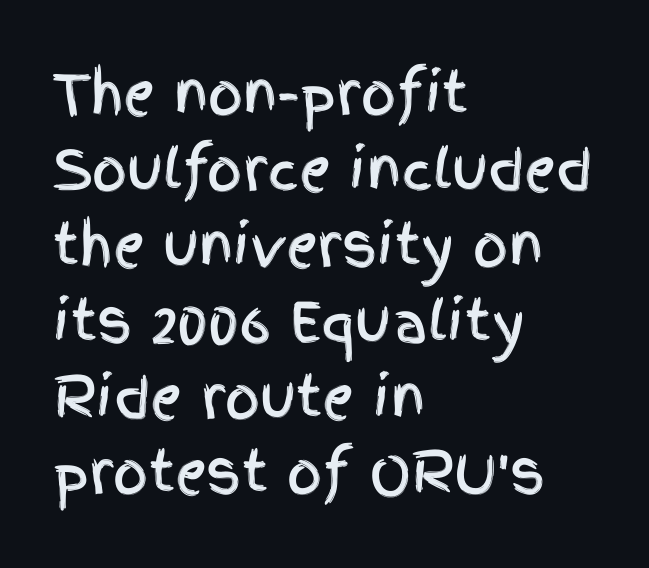
Each letter's strokes conclude bluntly, with no projecting serifs. Descenders are the only things crossing below the line. In terms of posture, this sample is upright. How would I describe the line gaps? Plain and ordinary.
